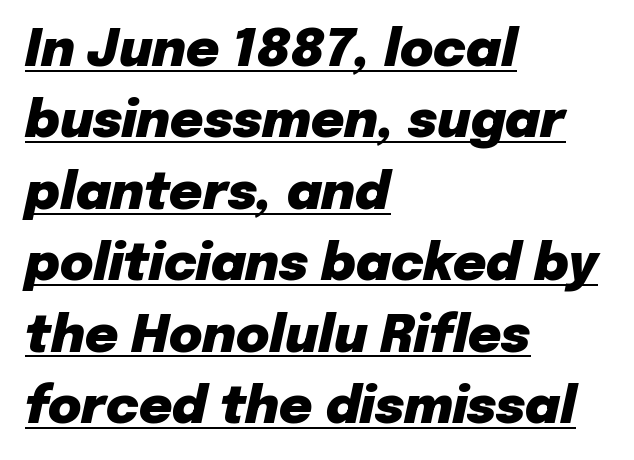
{"italic": "yes", "lean": "right", "slant_degrees": 12, "bold": "yes", "weight": "heavy", "width": "normal", "stroke_contrast": "low", "x_height": "medium", "monospaced": "no", "underline": "yes", "align": "left", "line_spacing": "normal", "line_spacing_ratio": 1.4, "letter_spacing": "normal", "letter_spacing_em": 0.0, "glyph_px": 51}
